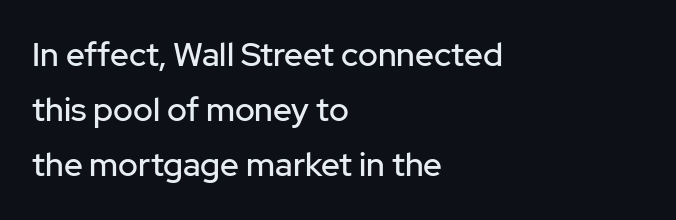
In terms of leading, this rendering sits right in the middle. Short and long lines alike share a common starting point at left. The typography opts for an upright posture over an oblique one. Classification — sans serif. You could not count columns in this text — the font is proportionally spaced. Inter-character spacing is left at the font's built-in metrics.
